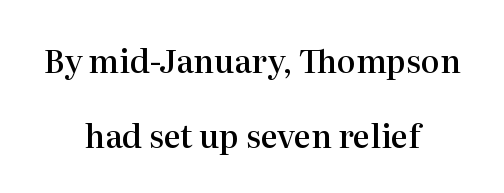
Q: Is the text bold? A: Semi-bold.
Q: Is the text italic (slanted)? A: No, it is upright.
Q: Is the typeface a serif or a sans-serif typeface? A: Serif.
Q: Is the text underlined? A: No.
Q: How is the paragraph aligned? A: Centered.
Q: Is the spacing between letters normal or unusually wide? A: Normal.
Q: Is the spacing between lines tight, normal or loose? A: Loose.
Q: Width (condensed, normal, or wide)? A: Normal.
Q: Stroke contrast? A: High.
Q: x-height? A: Medium.
Q: Monospaced? A: No.
